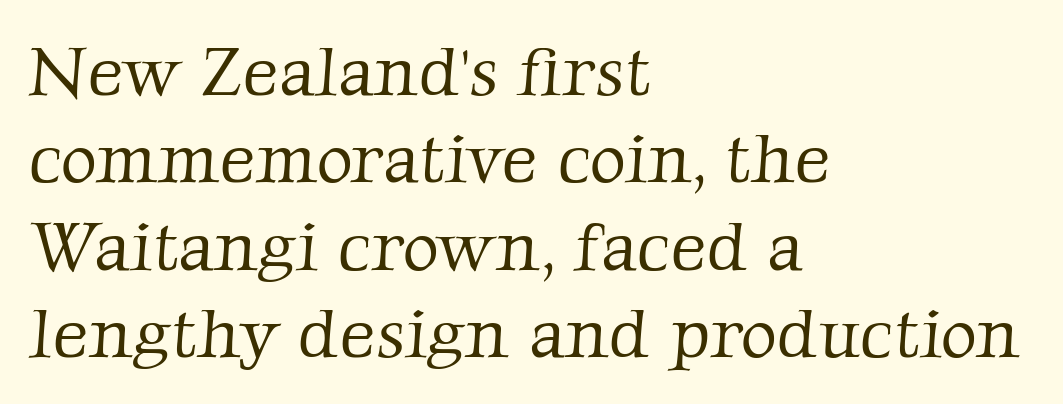
No letter is thick-stroked: the sample isn't bold. Each letter keeps its own natural width here, so spacing adapts to shape. The gap between lines stays unmarked. The setting favours the left margin, as ordinary paragraphs usually do.
